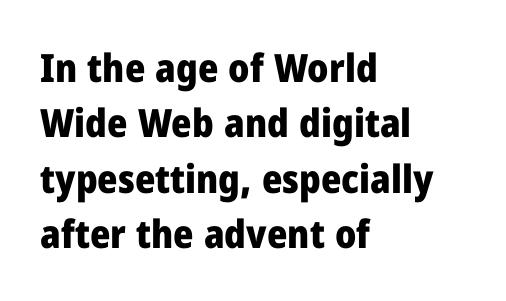
The image shows 39 px heavy sans-serif type, upright; set left-aligned, normal line spacing (1.42x), normal letter spacing, not underlined; low stroke contrast and a medium x-height.
